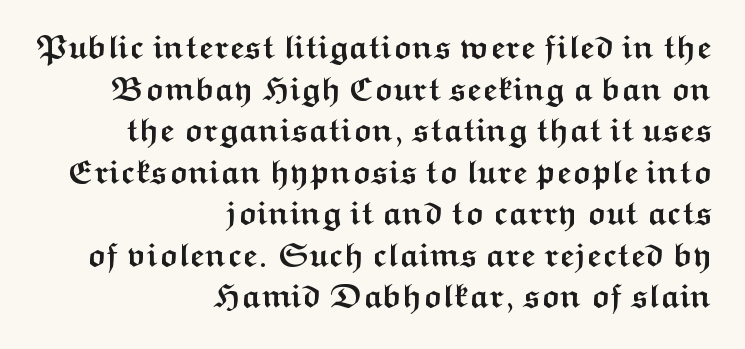
{"serif": "no", "italic": "no", "bold": "yes", "weight": "semibold", "width": "wide", "stroke_contrast": "medium", "x_height": "medium", "monospaced": "no", "underline": "no", "align": "right", "line_spacing": "normal", "line_spacing_ratio": 1.26, "letter_spacing": "normal", "letter_spacing_em": 0.0, "glyph_px": 33}
